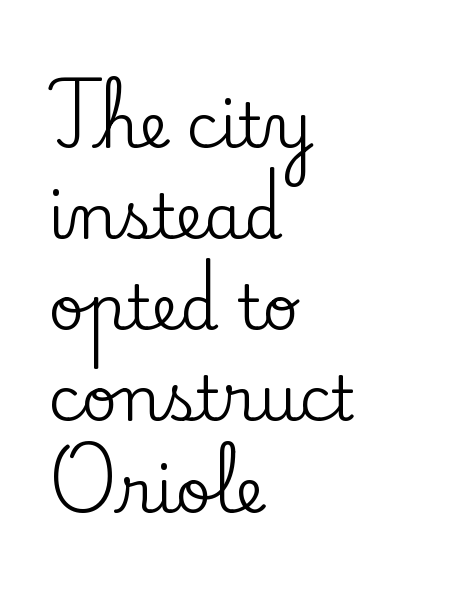
These lines are rendered in a variable-pitch font. Are there feet on the stems? There are — it's a serif. The space beneath each line is pristine and unruled. Visually the block forms a straight wall on the left and a jagged coastline on the right.
